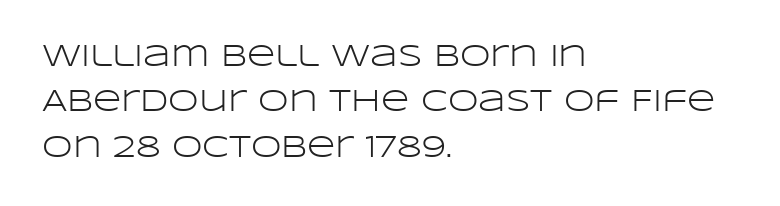
Line beginnings align vertically; line endings do not. You can tell it's not italic because the verticals are truly vertical. This rendering features lettering with no underline. In terms of leading, this rendering sits right in the middle. The letterforms sit at book weight or below. The horizontal fit of the characters is conventional and even.
